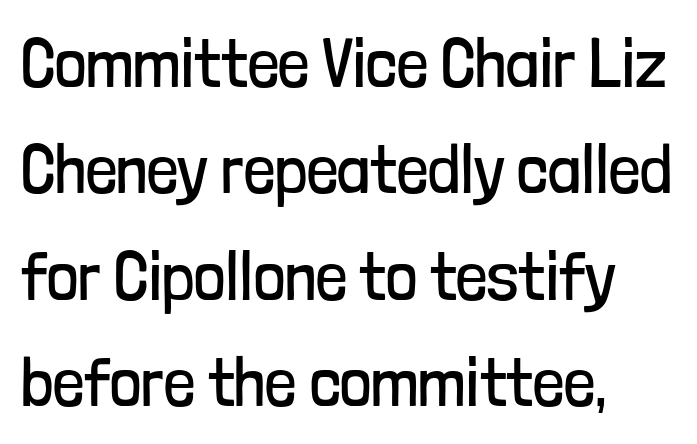
The image shows 69 px regular-weight, condensed sans-serif type, upright; set left-aligned, normal line spacing (1.54x), normal letter spacing, not underlined; low stroke contrast and a medium x-height.
